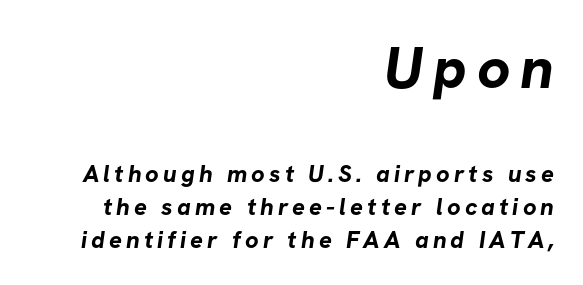
{"serif": "no", "bold": "yes", "weight": "bold", "width": "normal", "stroke_contrast": "low", "x_height": "medium", "monospaced": "no", "underline": "no", "align": "right", "line_spacing": "normal", "line_spacing_ratio": 1.38, "larger_block": "first", "size_ratio": 2.46, "glyph_px": 59}
